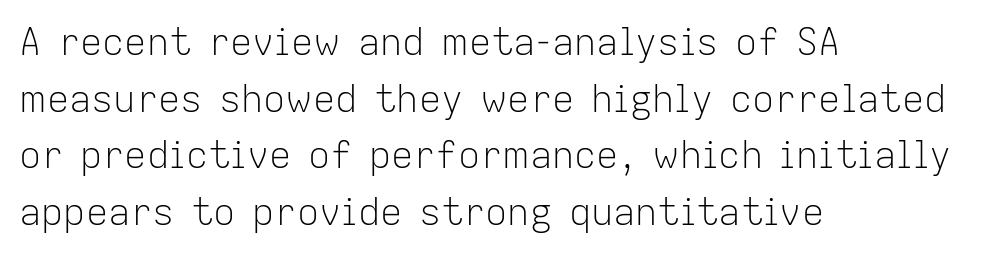
Q: Is the text bold? A: No.
Q: Is the text italic (slanted)? A: No, it is upright.
Q: Is the typeface a serif or a sans-serif typeface? A: Sans-serif.
Q: Is the text underlined? A: No.
Q: How is the paragraph aligned? A: Left-aligned.
Q: Is the spacing between letters normal or unusually wide? A: Normal.
Q: Is the spacing between lines tight, normal or loose? A: Normal.
Q: Width (condensed, normal, or wide)? A: Normal.
Q: Stroke contrast? A: Low.
Q: x-height? A: Medium.
Q: Monospaced? A: No.
